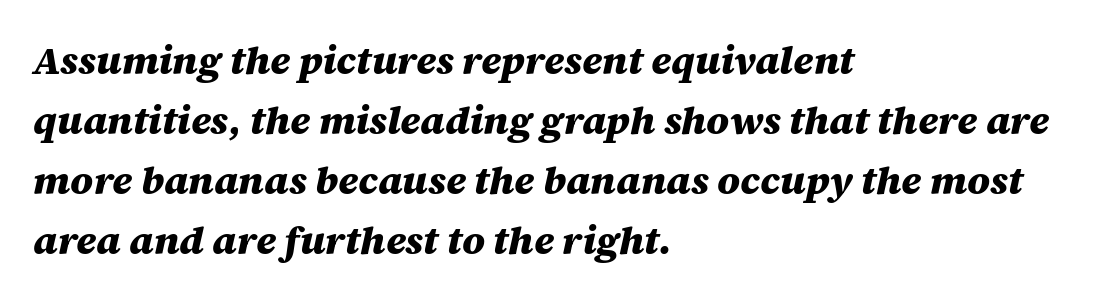
The image shows 39 px heavy type, italic (leaning right); set left-aligned, normal line spacing (1.54x), normal letter spacing, not underlined; medium stroke contrast and a large x-height.
